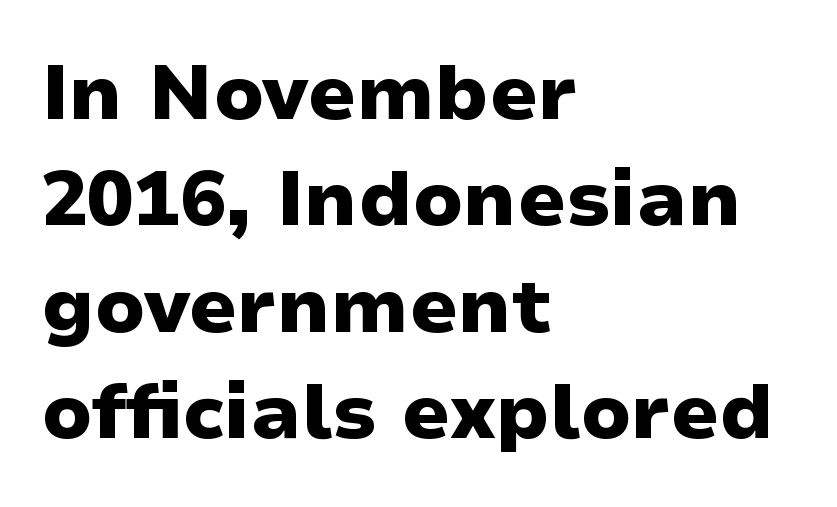
A full-strength bold gives these letters their thick strokes. The letterforms sit shoulder to shoulder at normal distance. A typesetter would call this leading conventional body-copy spacing. The rendering uses natural spacing where letterforms have individual widths.
